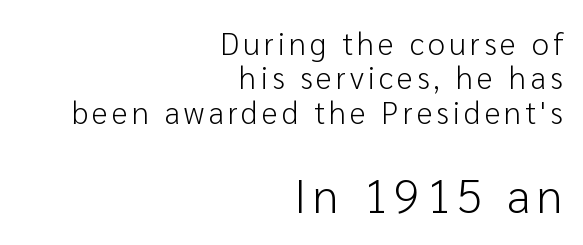
The image shows 47 px light sans-serif type, upright; set right-aligned, tight line spacing (1.11x), not underlined; the second (bottom) block is 1.52x larger; low stroke contrast and a medium x-height.
